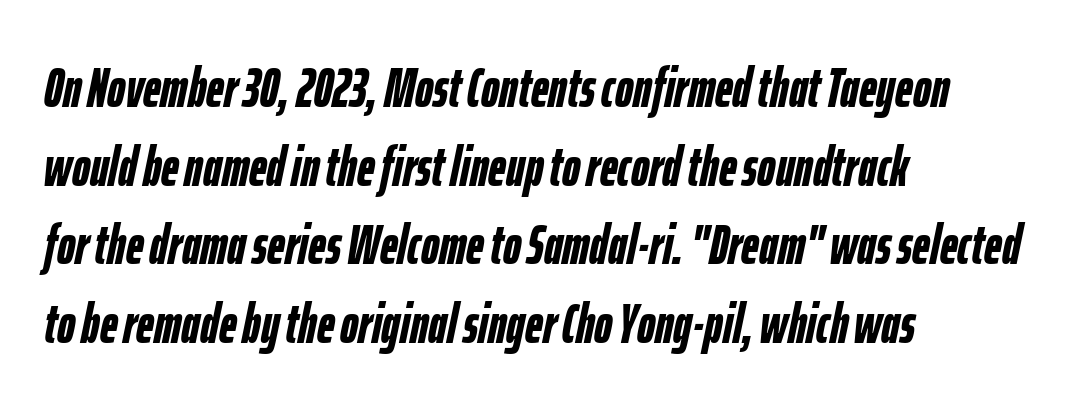
{"italic": "yes", "lean": "right", "slant_degrees": 12, "bold": "yes", "weight": "semibold", "width": "condensed", "stroke_contrast": "low", "x_height": "medium", "monospaced": "no", "underline": "no", "align": "left", "line_spacing": "normal", "line_spacing_ratio": 1.43, "letter_spacing": "normal", "letter_spacing_em": 0.0, "glyph_px": 55}
